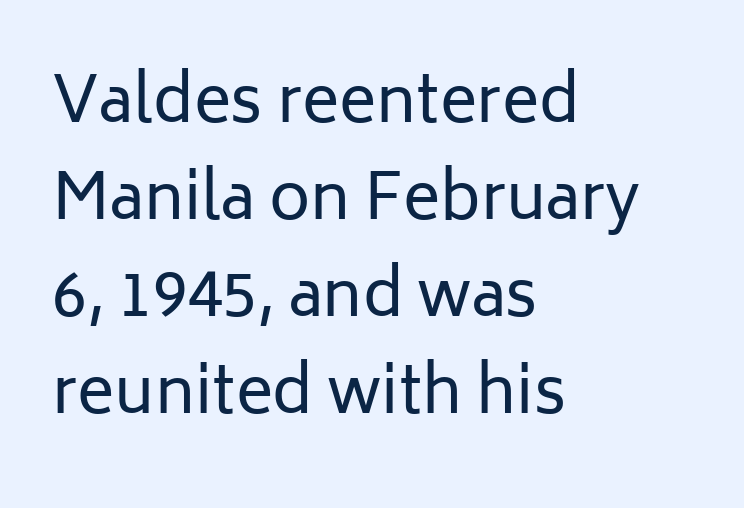
Any mark beneath the type? The region is blank. The compositor pushed each line to the left boundary. Look at the tracking — it's just the regular setting, nothing added. A roman cut, with each character standing at attention.
